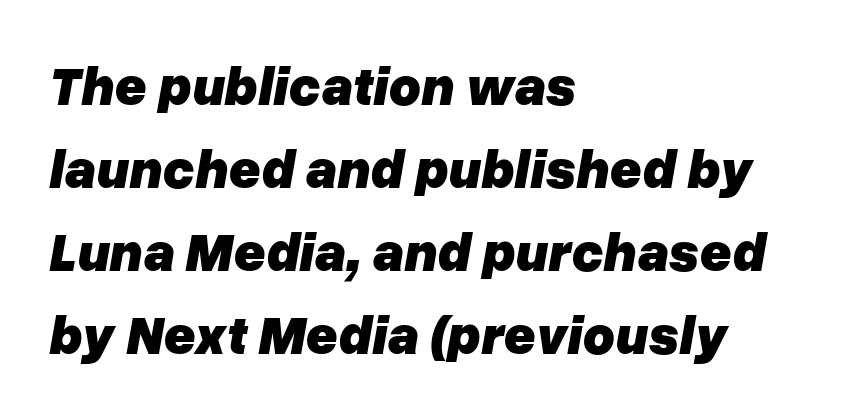
{"italic": "yes", "lean": "right", "slant_degrees": 10, "bold": "yes", "weight": "heavy", "width": "normal", "stroke_contrast": "low", "x_height": "medium", "monospaced": "no", "underline": "no", "align": "left", "line_spacing": "normal", "line_spacing_ratio": 1.51, "letter_spacing": "normal", "letter_spacing_em": 0.0, "glyph_px": 55}
